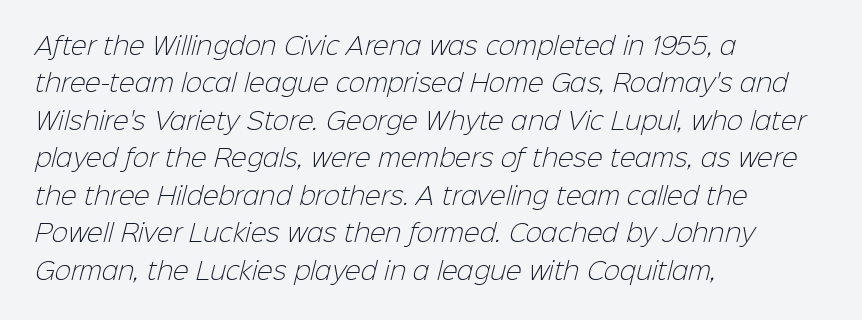
The image shows 24 px text type; set left-aligned, normal line spacing (1.56x), normal letter spacing, not underlined.
